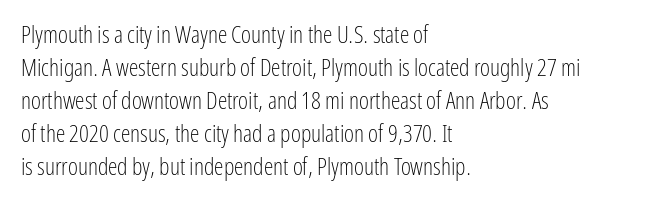
Q: Is the text bold? A: No.
Q: Is the text italic (slanted)? A: No, it is upright.
Q: Is the text underlined? A: No.
Q: How is the paragraph aligned? A: Left-aligned.
Q: Is the spacing between letters normal or unusually wide? A: Normal.
Q: Is the spacing between lines tight, normal or loose? A: Normal.
